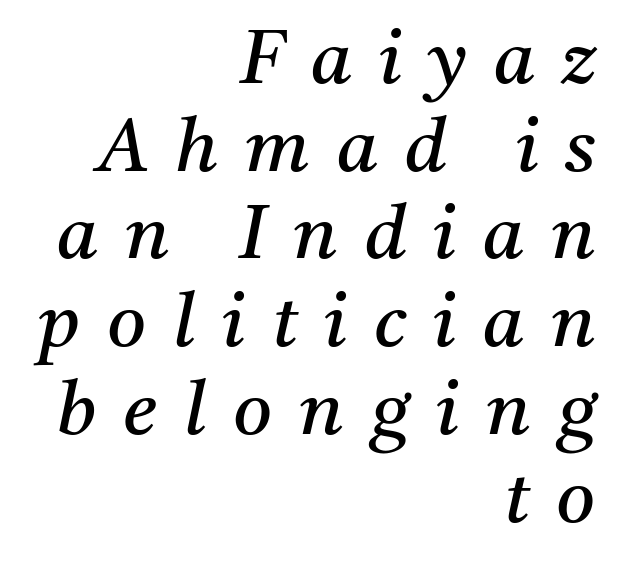
Lines of text with bare space underneath. Heaviness? Minimal to ordinary, like unemphasized prose. A typesetter would call this heavily tracked-out type. Slant detected: the letters are inclined. Stroke terminals: seriffed. These lines are rendered in a variable-pitch font.
